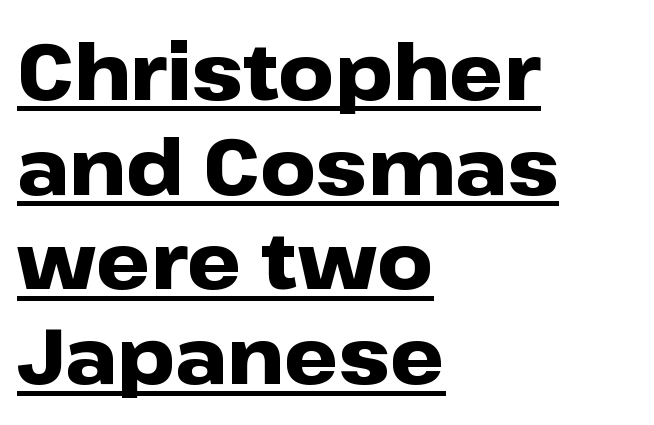
The image shows 77 px heavy, wide sans-serif type, upright; set left-aligned, line spacing 1.23x, normal letter spacing, underlined; low stroke contrast and a medium x-height.
